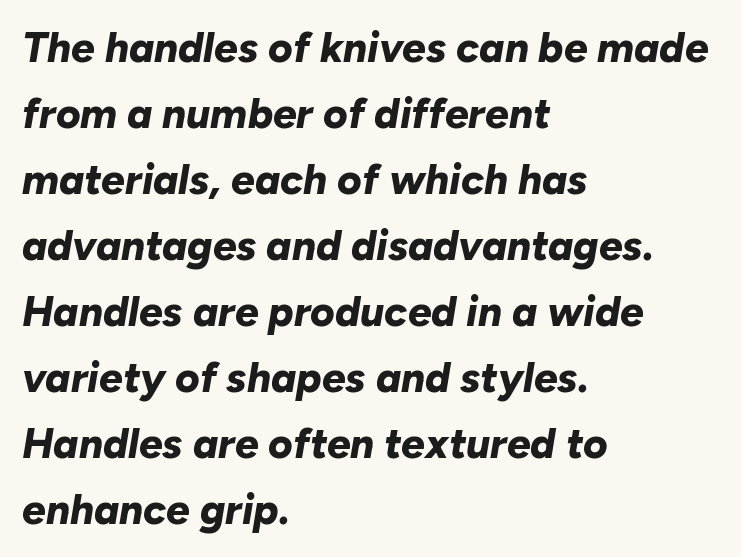
The image shows 42 px bold type, italic (leaning right); set left-aligned, normal line spacing (1.57x), normal letter spacing, not underlined; low stroke contrast and a medium x-height.
